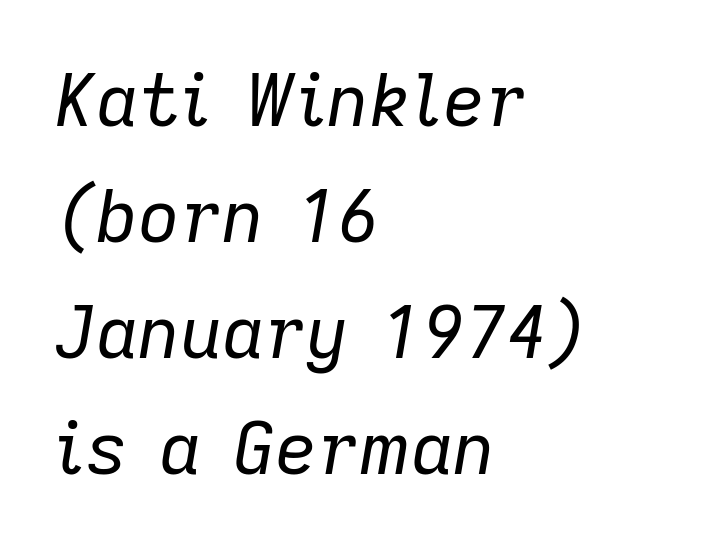
{"italic": "yes", "lean": "right", "slant_degrees": 9, "bold": "no", "weight": "regular", "width": "normal", "stroke_contrast": "low", "x_height": "medium", "monospaced": "no", "underline": "no", "align": "left", "line_spacing": "normal", "line_spacing_ratio": 1.59, "letter_spacing": "normal", "letter_spacing_em": 0.0, "glyph_px": 73}
